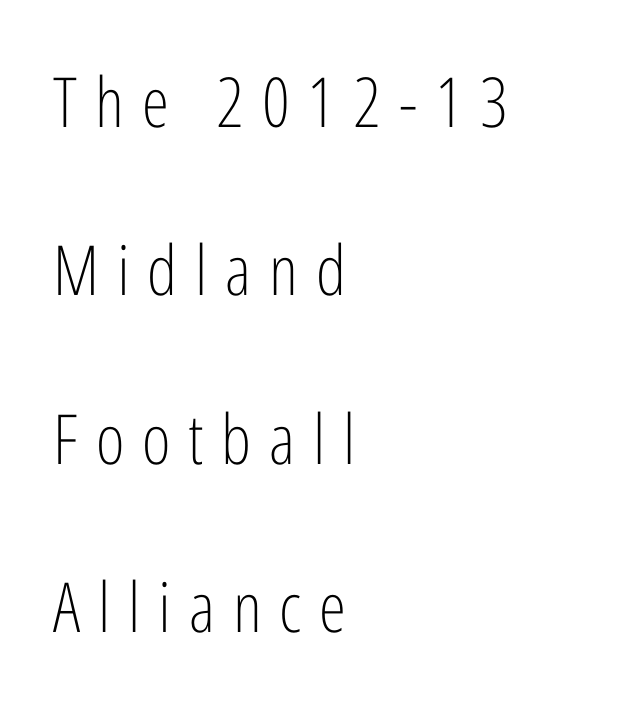
Q: Is the text bold? A: No.
Q: Is the text italic (slanted)? A: No, it is upright.
Q: Is the typeface a serif or a sans-serif typeface? A: Sans-serif.
Q: Is the text underlined? A: No.
Q: How is the paragraph aligned? A: Left-aligned.
Q: Is the spacing between letters normal or unusually wide? A: Unusually wide.
Q: Is the spacing between lines tight, normal or loose? A: Loose.
Q: Width (condensed, normal, or wide)? A: Condensed.
Q: Stroke contrast? A: Low.
Q: x-height? A: Medium.
Q: Monospaced? A: No.
